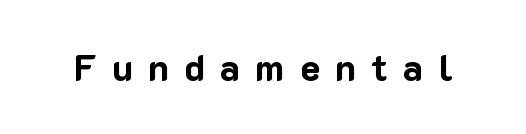
Q: Is the text bold? A: Yes.
Q: Is the text italic (slanted)? A: No, it is upright.
Q: Is the typeface a serif or a sans-serif typeface? A: Sans-serif.
Q: Is the text underlined? A: No.
Q: Is the spacing between letters normal or unusually wide? A: Unusually wide.
Q: Width (condensed, normal, or wide)? A: Normal.
Q: Stroke contrast? A: Low.
Q: x-height? A: Medium.
Q: Monospaced? A: No.
